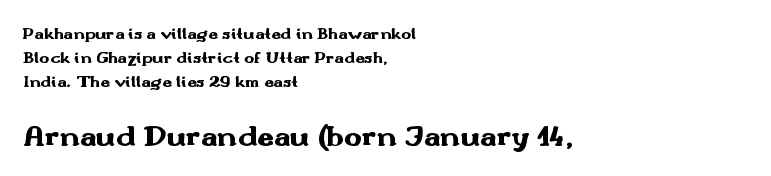
{"serif": "no", "italic": "no", "bold": "yes", "weight": "heavy", "width": "wide", "stroke_contrast": "medium", "x_height": "small", "monospaced": "no", "underline": "no", "align": "left", "line_spacing": "normal", "line_spacing_ratio": 1.41, "letter_spacing": "normal", "letter_spacing_em": 0.0, "larger_block": "second", "size_ratio": 1.76, "glyph_px": 30}
